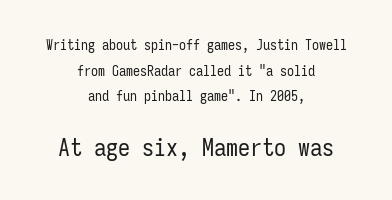
Heft: none added — not bold. These two chunks differ in scale, with the bottom chunk taking the larger measure. Centered paragraph, ragged on both sides. Check under the words: just untouched page. Observe the ordinary spacing: letters are neighbours, not strangers. Ordinary non-slanted type is in use.
